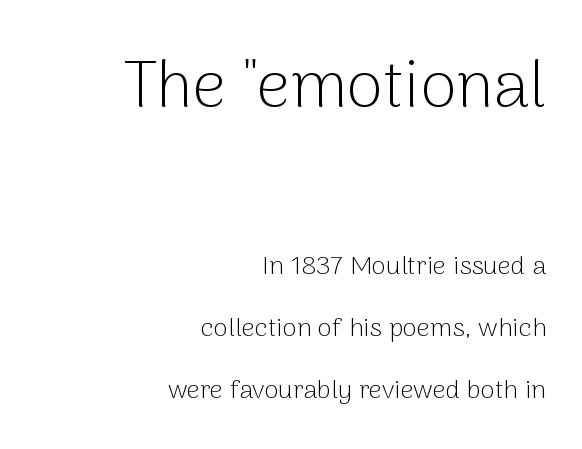
Looks like regular typesetting: each glyph gets only the width it needs. If you drew a ruler down the right edge, every line would touch it. Heaviness? Minimal to ordinary, like unemphasized prose. Larger block? The one above; the one below is distinctly smaller.
